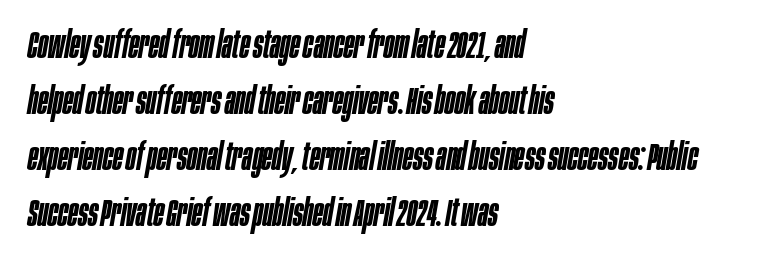
Q: Is the text bold? A: Semi-bold.
Q: Is the text italic (slanted)? A: Yes, it leans right by about 10 degrees.
Q: Is the text underlined? A: No.
Q: How is the paragraph aligned? A: Left-aligned.
Q: Is the spacing between letters normal or unusually wide? A: Normal.
Q: Is the spacing between lines tight, normal or loose? A: Normal.
Q: Width (condensed, normal, or wide)? A: Condensed.
Q: Stroke contrast? A: Low.
Q: x-height? A: Large.
Q: Monospaced? A: No.
